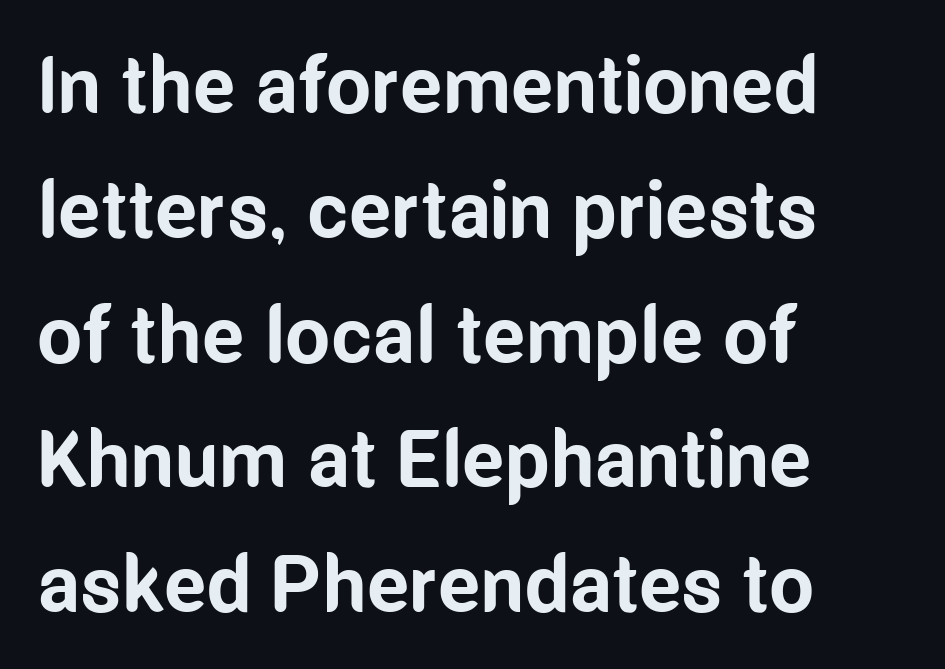
{"serif": "no", "italic": "no", "bold": "yes", "weight": "bold", "width": "condensed", "stroke_contrast": "low", "x_height": "medium", "monospaced": "no", "underline": "no", "align": "left", "line_spacing": "normal", "line_spacing_ratio": 1.56, "letter_spacing": "normal", "letter_spacing_em": 0.0, "glyph_px": 80}
